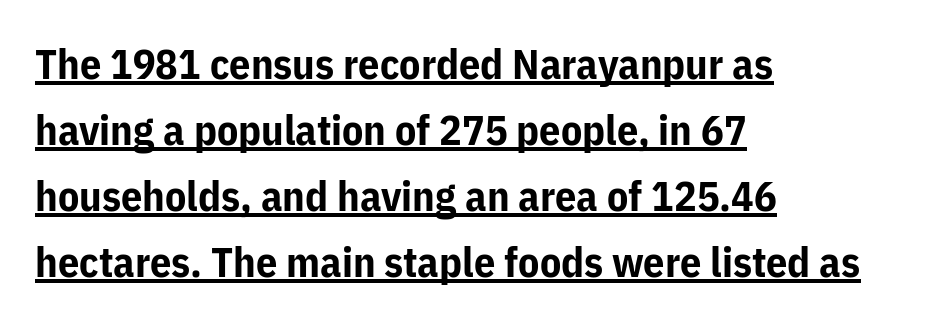
Q: Is the text bold? A: Yes.
Q: Is the text italic (slanted)? A: No, it is upright.
Q: Is the typeface a serif or a sans-serif typeface? A: Sans-serif.
Q: Is the text underlined? A: Yes.
Q: How is the paragraph aligned? A: Left-aligned.
Q: Is the spacing between letters normal or unusually wide? A: Normal.
Q: Is the spacing between lines tight, normal or loose? A: Normal.
Q: Width (condensed, normal, or wide)? A: Normal.
Q: Stroke contrast? A: Low.
Q: x-height? A: Medium.
Q: Monospaced? A: No.
